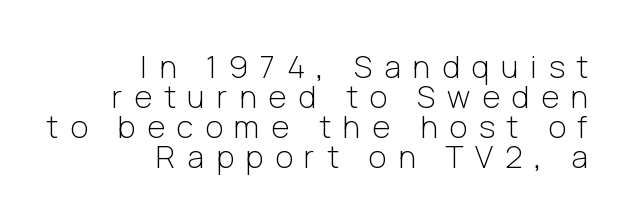
Q: Is the text bold? A: No.
Q: Is the text italic (slanted)? A: No, it is upright.
Q: Is the typeface a serif or a sans-serif typeface? A: Sans-serif.
Q: Is the text underlined? A: No.
Q: How is the paragraph aligned? A: Right-aligned.
Q: Is the spacing between letters normal or unusually wide? A: Unusually wide.
Q: Is the spacing between lines tight, normal or loose? A: Tight.
Q: Width (condensed, normal, or wide)? A: Normal.
Q: Stroke contrast? A: Low.
Q: x-height? A: Medium.
Q: Monospaced? A: No.
